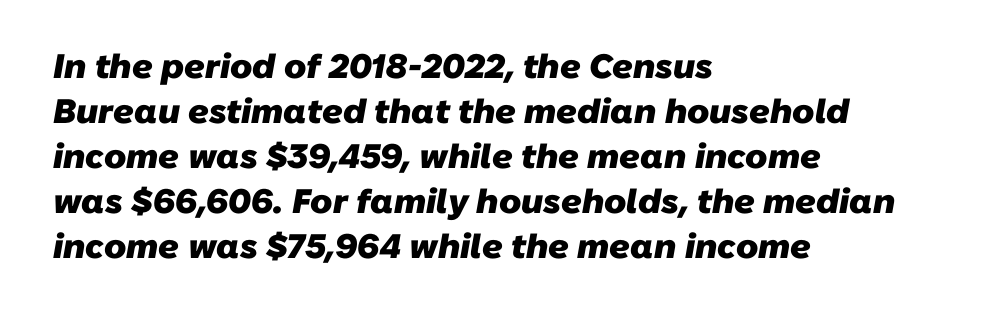
Q: Is the text bold? A: Yes.
Q: Is the typeface a serif or a sans-serif typeface? A: Sans-serif.
Q: Is the text underlined? A: No.
Q: How is the paragraph aligned? A: Left-aligned.
Q: Is the spacing between letters normal or unusually wide? A: Normal.
Q: Is the spacing between lines tight, normal or loose? A: Normal.
Q: Width (condensed, normal, or wide)? A: Normal.
Q: Stroke contrast? A: Low.
Q: x-height? A: Medium.
Q: Monospaced? A: No.
